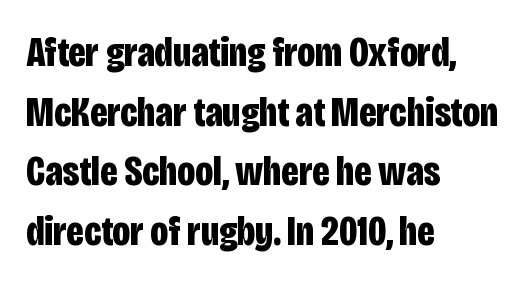
Q: Is the text bold? A: Yes.
Q: Is the text italic (slanted)? A: No, it is upright.
Q: Is the typeface a serif or a sans-serif typeface? A: Sans-serif.
Q: Is the text underlined? A: No.
Q: How is the paragraph aligned? A: Left-aligned.
Q: Is the spacing between letters normal or unusually wide? A: Normal.
Q: Is the spacing between lines tight, normal or loose? A: Normal.
Q: Width (condensed, normal, or wide)? A: Condensed.
Q: Stroke contrast? A: Low.
Q: x-height? A: Large.
Q: Monospaced? A: No.
